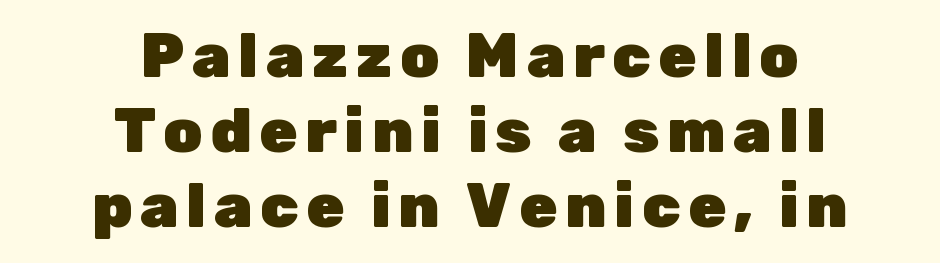
The image shows 62 px heavy sans-serif type, upright; set centered, line spacing 1.21x, not underlined; low stroke contrast and a medium x-height.
